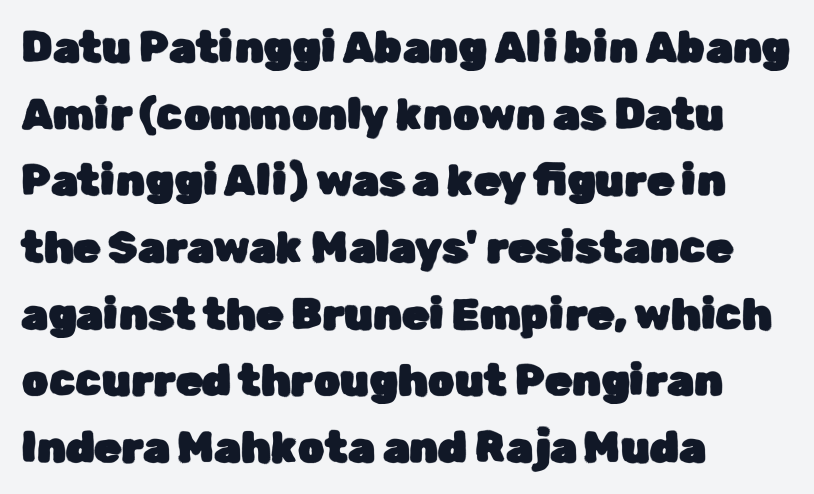
The image shows 43 px sans-serif type, upright; set left-aligned, normal line spacing (1.55x), normal letter spacing, not underlined; low stroke contrast and a medium x-height.
